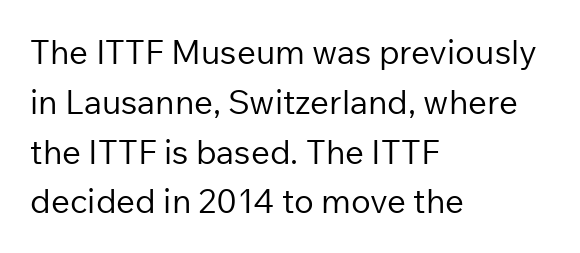
{"serif": "no", "italic": "no", "bold": "no", "weight": "regular", "width": "normal", "stroke_contrast": "low", "x_height": "medium", "monospaced": "no", "underline": "no", "align": "left", "line_spacing": "normal", "line_spacing_ratio": 1.51, "letter_spacing": "normal", "letter_spacing_em": 0.0, "glyph_px": 33}
